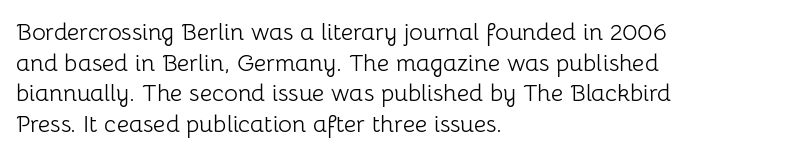
{"italic": "no", "bold": "no", "underline": "no", "align": "left", "line_spacing": "normal", "line_spacing_ratio": 1.28, "letter_spacing": "normal", "letter_spacing_em": 0.0, "glyph_px": 24}
